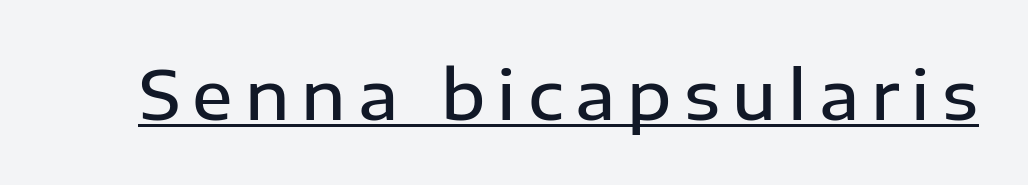
The image shows 67 px semibold sans-serif type, upright; set underlined; low stroke contrast and a medium x-height.
